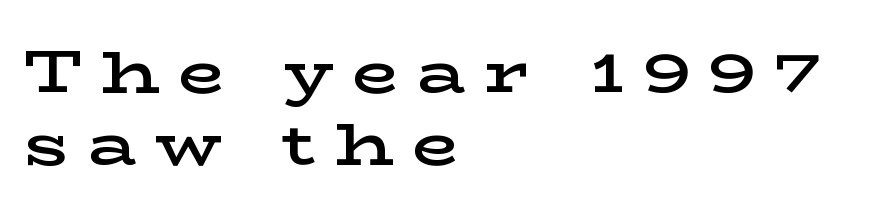
{"serif": "yes", "italic": "no", "bold": "semi", "weight": "semibold", "width": "wide", "stroke_contrast": "low", "x_height": "medium", "monospaced": "no", "underline": "no", "align": "left", "line_spacing_ratio": 1.2, "letter_spacing": "wide", "letter_spacing_em": 0.31, "glyph_px": 60}
